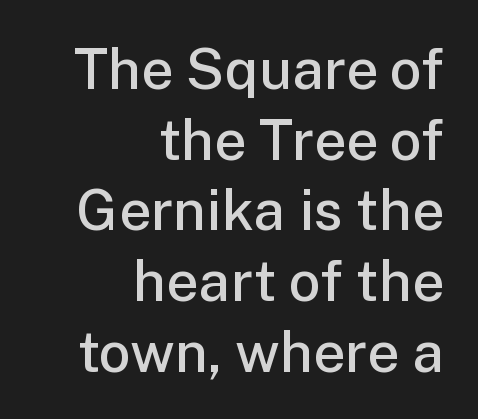
The image shows 57 px semibold sans-serif type, upright; set right-aligned, line spacing 1.24x, normal letter spacing, not underlined; low stroke contrast and a medium x-height.
